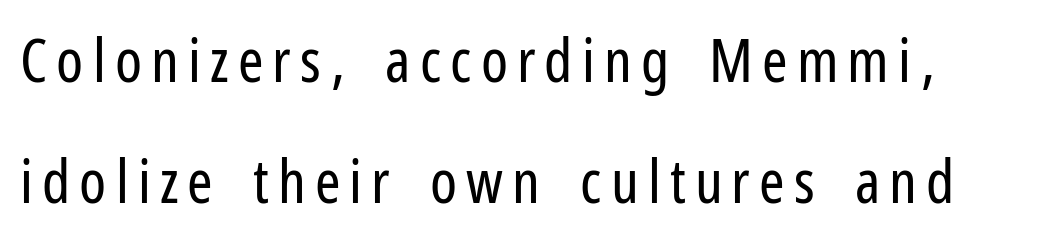
{"serif": "no", "italic": "no", "bold": "no", "weight": "regular", "width": "condensed", "stroke_contrast": "low", "x_height": "medium", "monospaced": "no", "underline": "no", "line_spacing": "loose", "line_spacing_ratio": 1.99, "glyph_px": 61}
